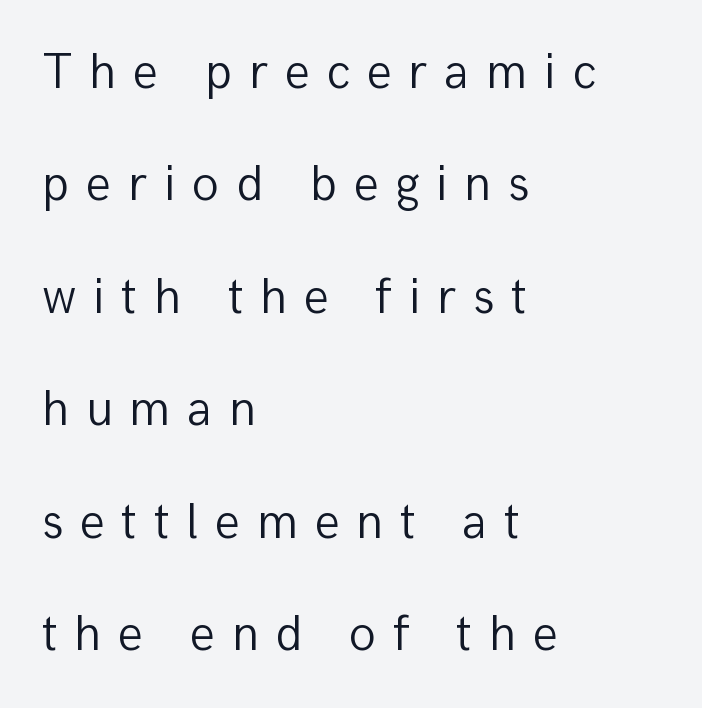
The image shows 50 px light sans-serif type, upright; set left-aligned, loose line spacing (2.25x), unusually wide letter spacing (+0.33 em), not underlined; low stroke contrast and a medium x-height.
